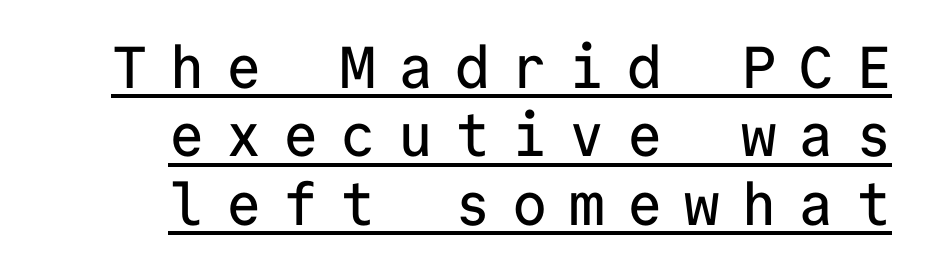
The image shows 59 px sans-serif type, upright, monospaced; set right-aligned, line spacing 1.16x, unusually wide letter spacing (+0.37 em), underlined; low stroke contrast and a medium x-height.
